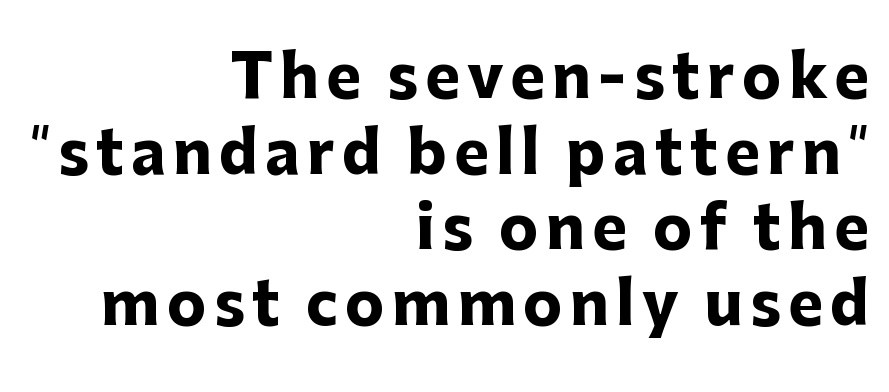
Q: Is the text bold? A: Yes.
Q: Is the text italic (slanted)? A: No, it is upright.
Q: Is the typeface a serif or a sans-serif typeface? A: Sans-serif.
Q: Is the text underlined? A: No.
Q: How is the paragraph aligned? A: Right-aligned.
Q: Is the spacing between lines tight, normal or loose? A: Normal.
Q: Width (condensed, normal, or wide)? A: Normal.
Q: Stroke contrast? A: Low.
Q: x-height? A: Medium.
Q: Monospaced? A: No.
